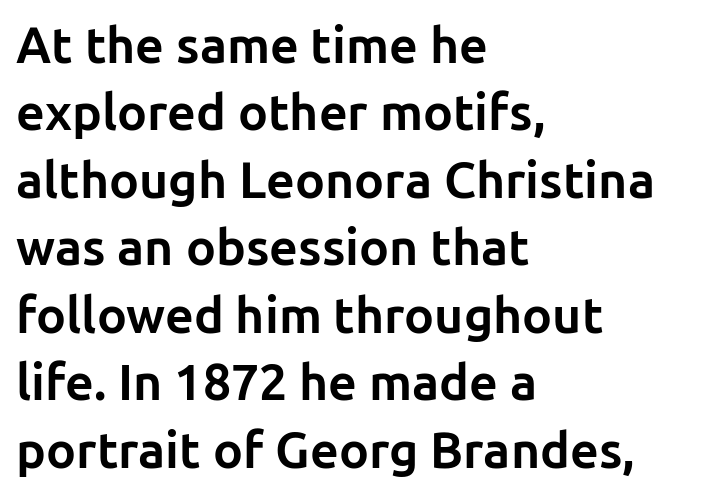
Q: Is the text bold? A: Yes.
Q: Is the text italic (slanted)? A: No, it is upright.
Q: Is the typeface a serif or a sans-serif typeface? A: Sans-serif.
Q: Is the text underlined? A: No.
Q: How is the paragraph aligned? A: Left-aligned.
Q: Is the spacing between letters normal or unusually wide? A: Normal.
Q: Is the spacing between lines tight, normal or loose? A: Normal.
Q: Width (condensed, normal, or wide)? A: Normal.
Q: Stroke contrast? A: Low.
Q: x-height? A: Medium.
Q: Monospaced? A: No.
